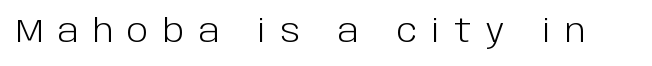
The image shows 32 px light sans-serif type, upright; set unusually wide letter spacing (+0.45 em), not underlined; low stroke contrast and a large x-height.
